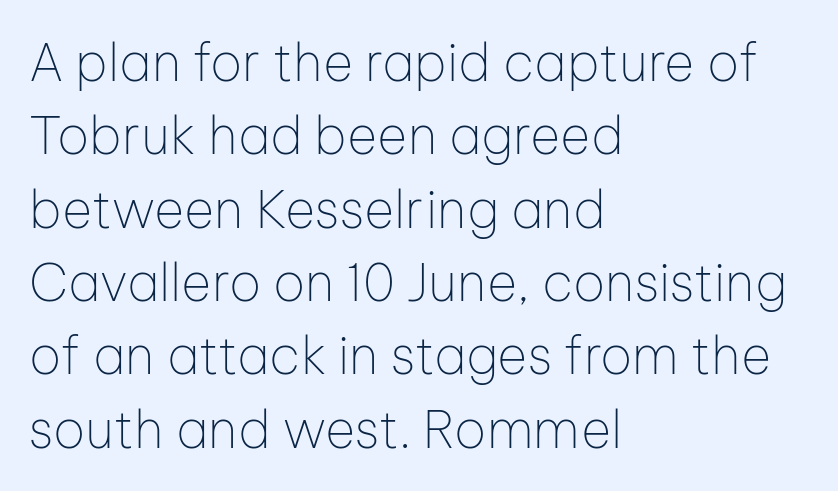
One-word summary of the alignment: left. Check the space under the baseline: it is left empty. The face used here is proportionally spaced, like ordinary book or web type. Letter spacing: default. Evenly set lines give the paragraph a standard silhouette. The text was rendered using a sans face with plain stroke endings.
